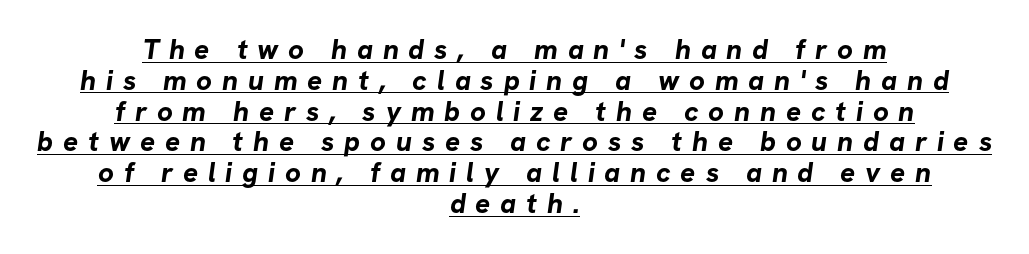
Q: Is the text bold? A: Yes.
Q: Is the typeface a serif or a sans-serif typeface? A: Sans-serif.
Q: Is the text underlined? A: Yes.
Q: How is the paragraph aligned? A: Centered.
Q: Is the spacing between letters normal or unusually wide? A: Unusually wide.
Q: Is the spacing between lines tight, normal or loose? A: Tight.
Q: Width (condensed, normal, or wide)? A: Normal.
Q: Stroke contrast? A: Low.
Q: x-height? A: Medium.
Q: Monospaced? A: No.
